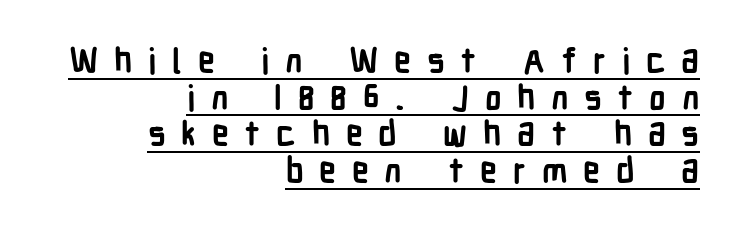
Students, this is bold: see how much ink each stroke carries. If you measured baseline to baseline, you'd find a short distance. Inter-character spacing is expanded well beyond the font's built-in metrics. Every row of glyphs terminates at an identical x-position on the right.
